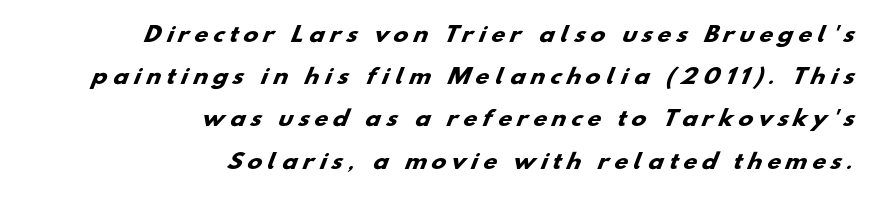
The image shows 20 px bold type; set right-aligned, loose line spacing (2.11x), unusually wide letter spacing (+0.29 em), not underlined.
